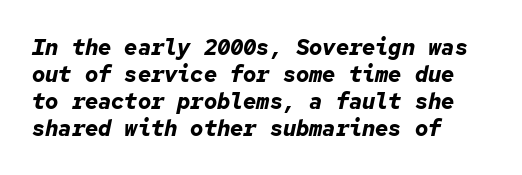
Q: Is the text bold? A: Yes.
Q: Is the text italic (slanted)? A: Yes, it leans right by about 12 degrees.
Q: Is the text underlined? A: No.
Q: How is the paragraph aligned? A: Left-aligned.
Q: Is the spacing between letters normal or unusually wide? A: Normal.
